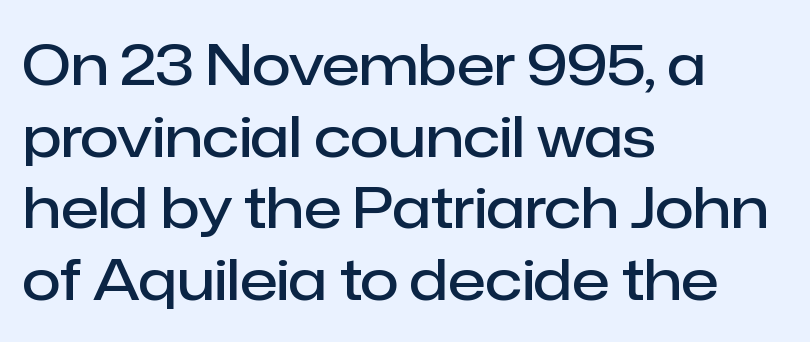
Q: Is the text bold? A: Semi-bold.
Q: Is the text italic (slanted)? A: No, it is upright.
Q: Is the typeface a serif or a sans-serif typeface? A: Sans-serif.
Q: Is the text underlined? A: No.
Q: How is the paragraph aligned? A: Left-aligned.
Q: Is the spacing between letters normal or unusually wide? A: Normal.
Q: Is the spacing between lines tight, normal or loose? A: Normal.
Q: Width (condensed, normal, or wide)? A: Normal.
Q: Stroke contrast? A: Low.
Q: x-height? A: Medium.
Q: Monospaced? A: No.
